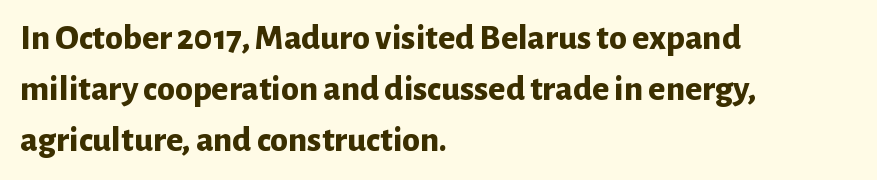
The image shows 36 px bold sans-serif type, upright; set left-aligned, normal line spacing (1.42x), normal letter spacing, not underlined; low stroke contrast and a medium x-height.
